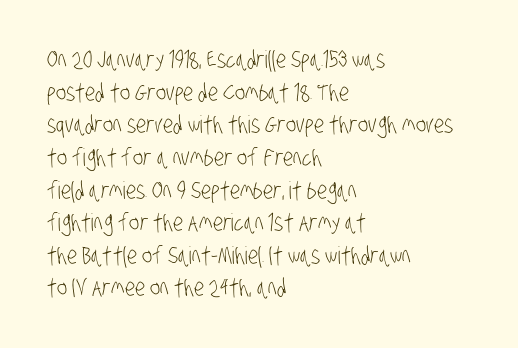
Q: Is the text bold? A: No.
Q: Is the text underlined? A: No.
Q: How is the paragraph aligned? A: Left-aligned.
Q: Is the spacing between letters normal or unusually wide? A: Normal.
Q: Is the spacing between lines tight, normal or loose? A: Normal.
